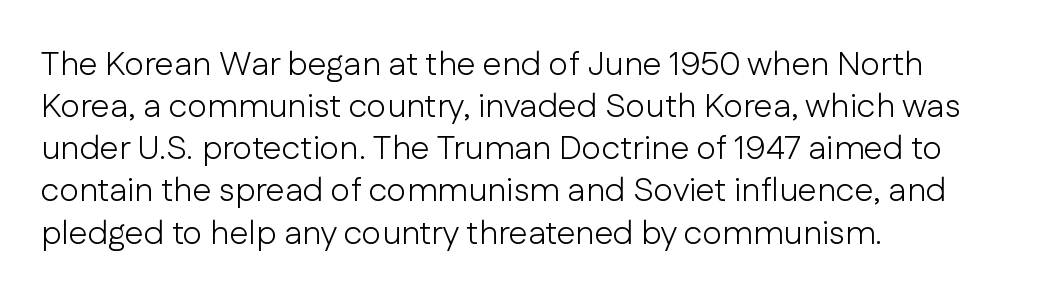
{"serif": "no", "italic": "no", "bold": "no", "weight": "light", "width": "normal", "stroke_contrast": "low", "x_height": "medium", "monospaced": "no", "underline": "no", "align": "left", "line_spacing_ratio": 1.24, "letter_spacing": "normal", "letter_spacing_em": 0.0, "glyph_px": 34}
